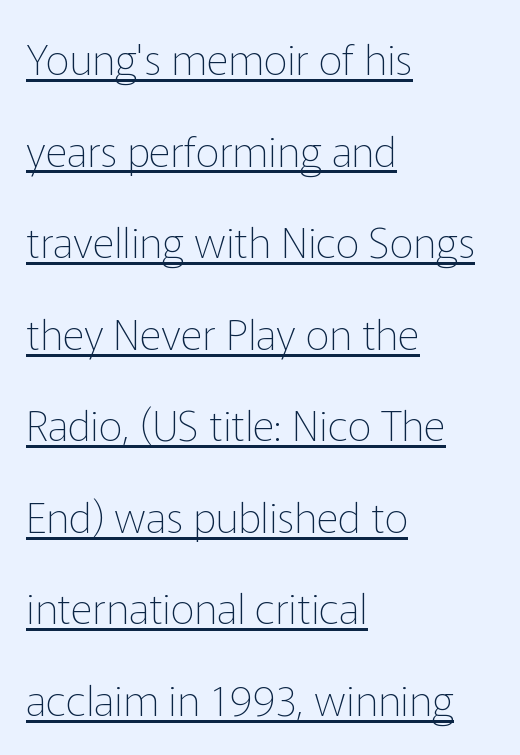
{"serif": "no", "italic": "no", "bold": "no", "weight": "thin", "width": "normal", "stroke_contrast": "low", "x_height": "medium", "monospaced": "no", "underline": "yes", "align": "left", "line_spacing": "loose", "line_spacing_ratio": 2.18, "letter_spacing": "normal", "letter_spacing_em": 0.0, "glyph_px": 42}
